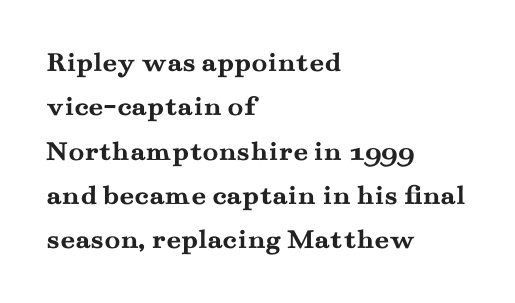
The image shows 29 px semibold, wide serif type, upright; set left-aligned, normal line spacing (1.53x), normal letter spacing, not underlined; medium stroke contrast and a small x-height.
